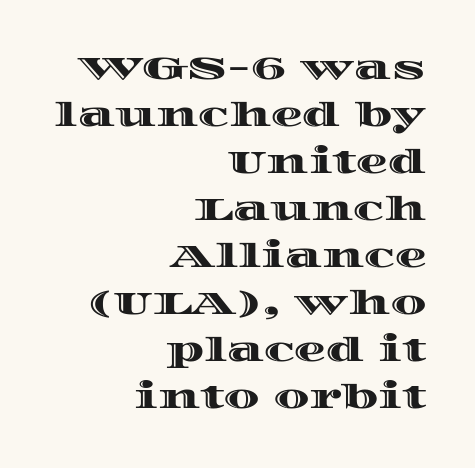
Think of a printed novel: that variable character pitch is what you see here. Quick note: interline space is typical. The strip under each line holds only bare page. Characters follow at the spacing the type designer built in.
